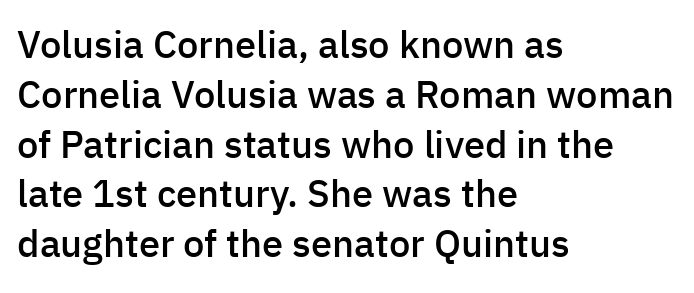
{"serif": "no", "italic": "no", "bold": "semi", "weight": "semibold", "width": "normal", "stroke_contrast": "low", "x_height": "medium", "monospaced": "no", "underline": "no", "align": "left", "line_spacing": "normal", "line_spacing_ratio": 1.31, "letter_spacing": "normal", "letter_spacing_em": 0.0, "glyph_px": 38}
